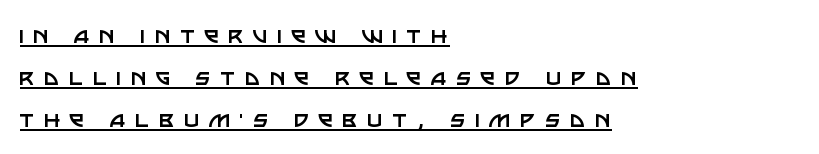
Q: Is the text bold? A: No.
Q: Is the text italic (slanted)? A: No, it is upright.
Q: Is the text underlined? A: Yes.
Q: How is the paragraph aligned? A: Left-aligned.
Q: Is the spacing between letters normal or unusually wide? A: Unusually wide.
Q: Is the spacing between lines tight, normal or loose? A: Normal.
